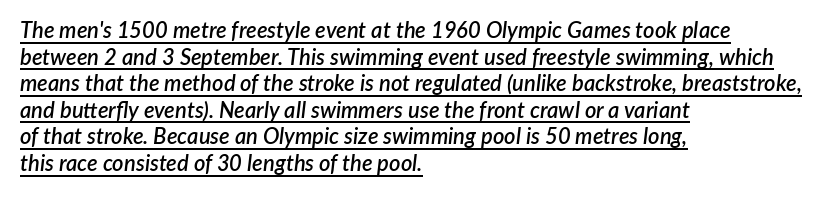
{"italic": "yes", "lean": "right", "slant_degrees": 7, "bold": "semi", "underline": "yes", "align": "left", "line_spacing_ratio": 1.21, "letter_spacing": "normal", "letter_spacing_em": 0.0, "glyph_px": 22}
